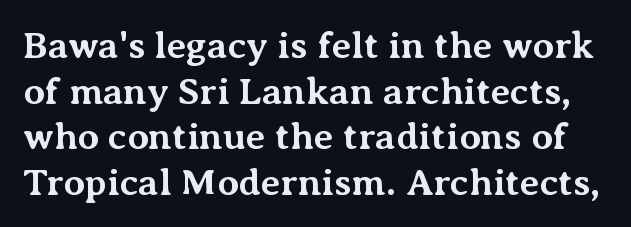
The image shows 38 px bold serif type, upright; set line spacing 1.2x, normal letter spacing, not underlined; medium stroke contrast and a medium x-height.
